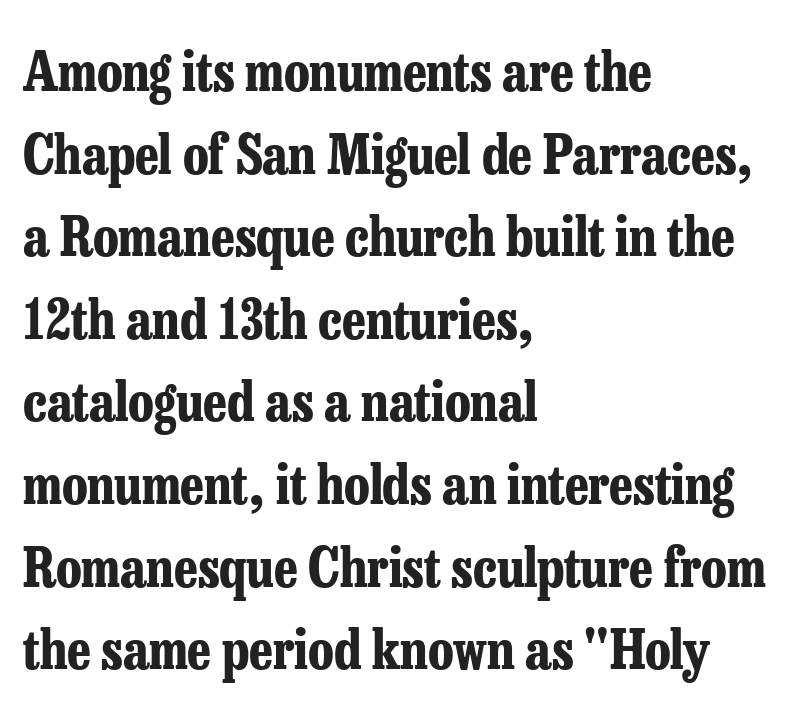
Compared with an ordinary text face, these strokes are far heavier — a full bold. The line texture is even and compact thanks to regular tracking. Type style note: has serifs. The space between consecutive lines is moderate. This sample uses an upright cut, with every glyph sitting square on the baseline.
